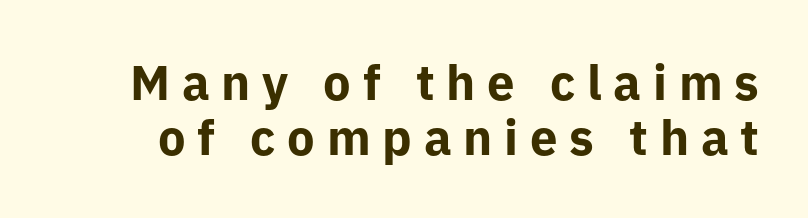
{"serif": "no", "italic": "no", "bold": "yes", "weight": "bold", "width": "normal", "stroke_contrast": "low", "x_height": "medium", "monospaced": "no", "underline": "no", "line_spacing": "tight", "line_spacing_ratio": 1.12, "letter_spacing": "wide", "letter_spacing_em": 0.24, "glyph_px": 49}
